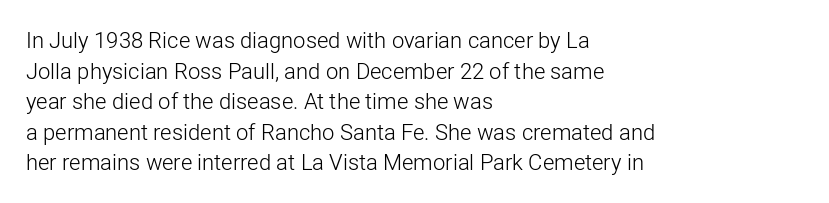
{"italic": "no", "bold": "no", "underline": "no", "align": "left", "line_spacing": "normal", "line_spacing_ratio": 1.39, "letter_spacing": "normal", "letter_spacing_em": 0.0, "glyph_px": 22}
